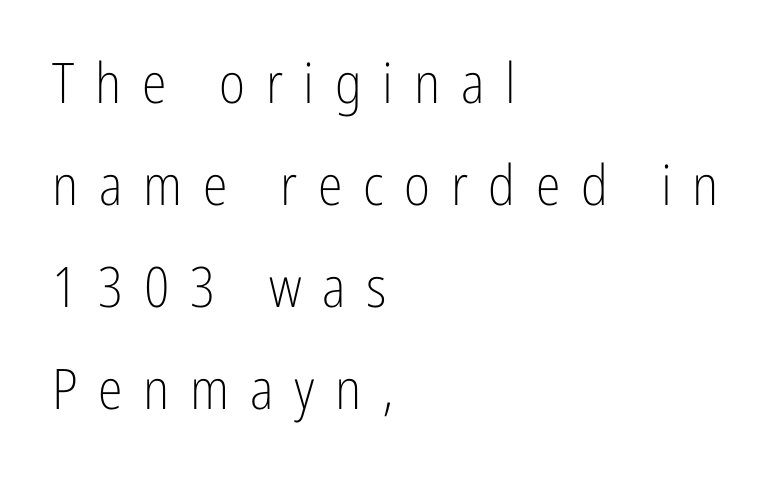
{"serif": "no", "italic": "no", "bold": "no", "weight": "light", "width": "condensed", "stroke_contrast": "low", "x_height": "medium", "monospaced": "no", "underline": "no", "align": "left", "line_spacing_ratio": 1.82, "letter_spacing": "wide", "letter_spacing_em": 0.37, "glyph_px": 56}
